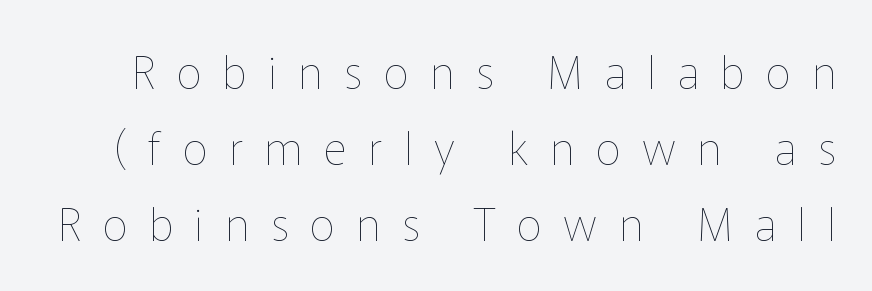
What's the leading like? Ordinary, nothing unusual. These lines were composed using upright roman letters. Stems and bowls with no extra thickness — not bold. This sample has the flowing, uneven cadence of proportional lettering. A typesetter would call this heavily tracked-out type.
